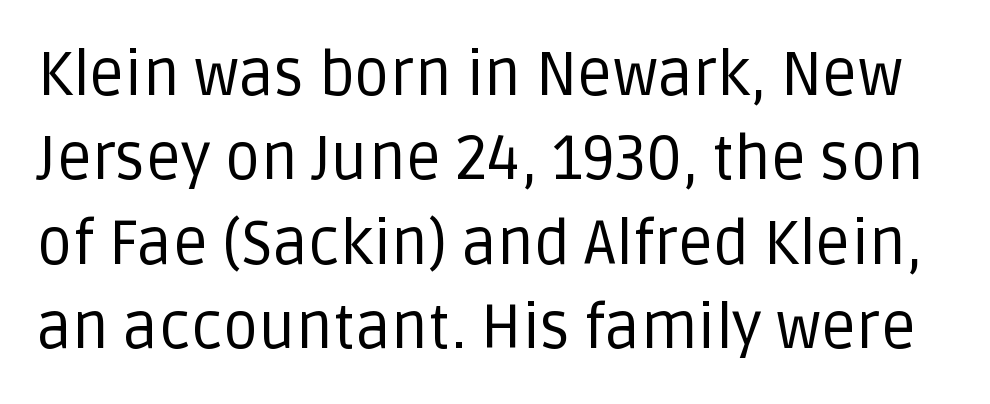
Q: Is the text bold? A: No.
Q: Is the text italic (slanted)? A: No, it is upright.
Q: Is the typeface a serif or a sans-serif typeface? A: Sans-serif.
Q: Is the text underlined? A: No.
Q: Is the spacing between letters normal or unusually wide? A: Normal.
Q: Is the spacing between lines tight, normal or loose? A: Normal.
Q: Width (condensed, normal, or wide)? A: Normal.
Q: Stroke contrast? A: Low.
Q: x-height? A: Large.
Q: Monospaced? A: No.
